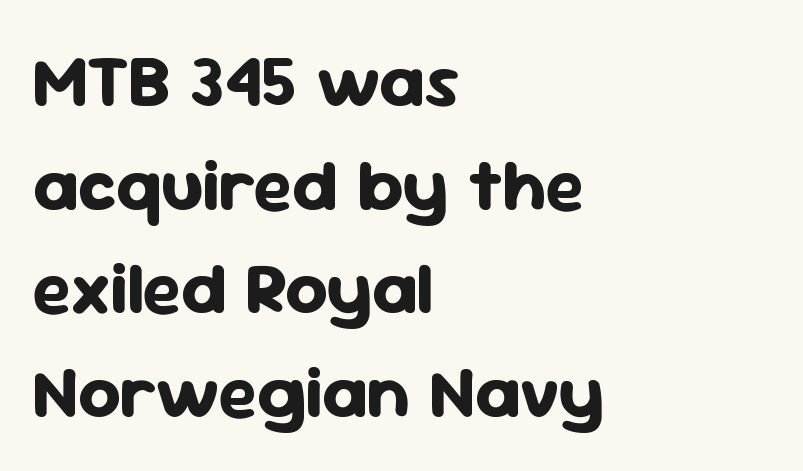
The image shows 74 px bold sans-serif type, upright; set left-aligned, normal line spacing (1.4x), normal letter spacing, not underlined; low stroke contrast and a medium x-height.
